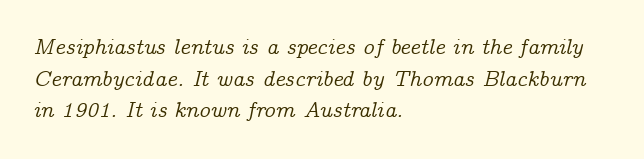
Q: Is the text italic (slanted)? A: Yes, it leans right by about 14 degrees.
Q: Is the text underlined? A: No.
Q: How is the paragraph aligned? A: Left-aligned.
Q: Is the spacing between letters normal or unusually wide? A: Normal.
Q: Is the spacing between lines tight, normal or loose? A: Normal.
